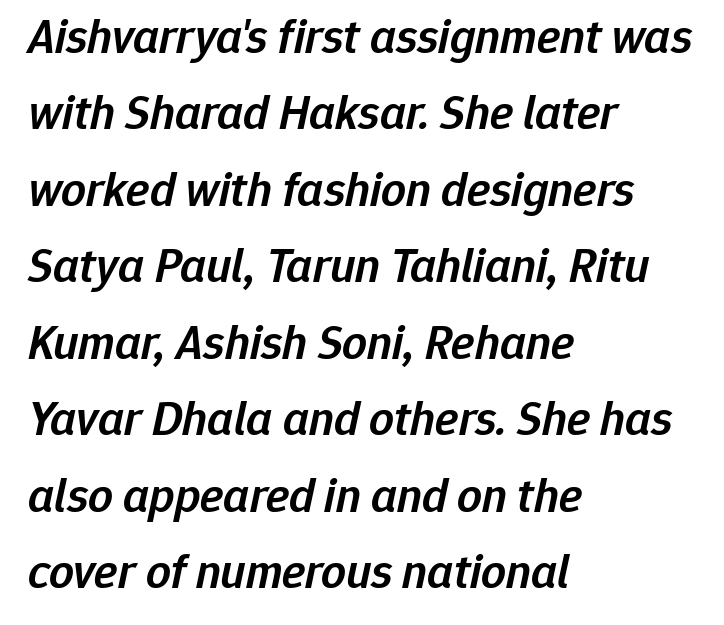
This is moderately heavy type, rendered in semibold. This rendering features lettering with no underline. The letters sit at their default tracking, neither squeezed nor spread. These lines stack with their left ends in a neat column. This sample uses an oblique cut, with every glyph tilted off the vertical. A typesetter would call this proportional, since set widths differ per character.
